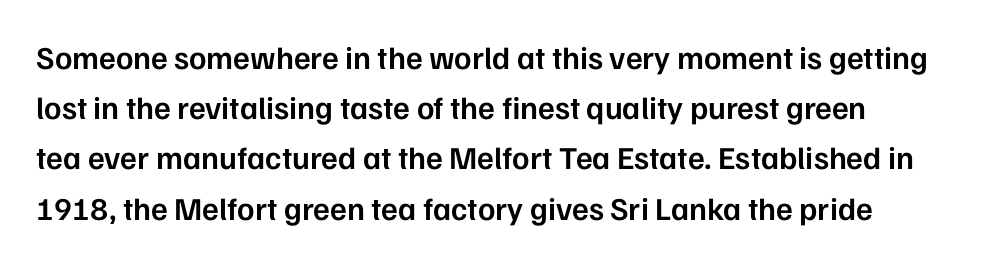
The image shows 32 px semibold sans-serif type, upright; set left-aligned, normal line spacing (1.57x), normal letter spacing, not underlined; low stroke contrast and a medium x-height.
